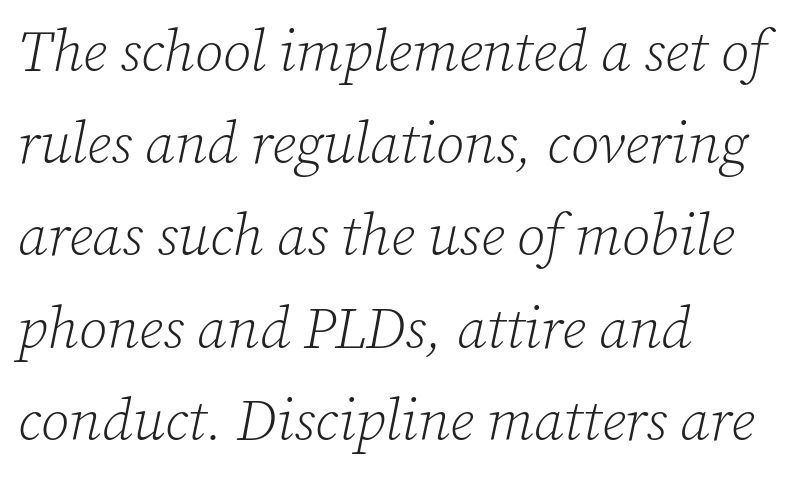
{"serif": "yes", "italic": "yes", "lean": "right", "slant_degrees": 12, "bold": "no", "weight": "light", "width": "normal", "stroke_contrast": "low", "x_height": "medium", "monospaced": "no", "underline": "no", "align": "left", "line_spacing": "normal", "line_spacing_ratio": 1.59, "letter_spacing": "normal", "letter_spacing_em": 0.0, "glyph_px": 58}
